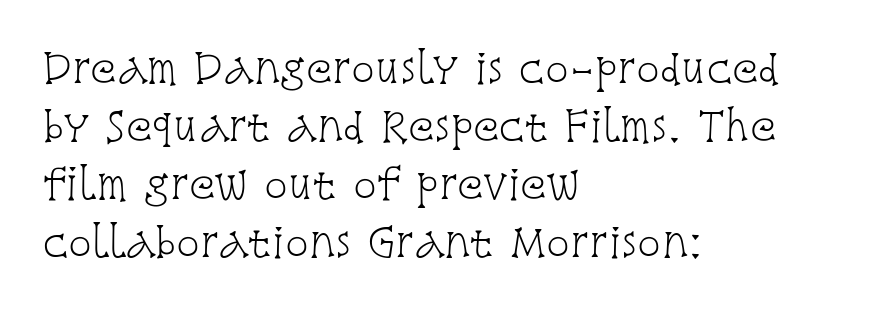
The image shows 39 px light, condensed serif type, upright; set left-aligned, normal line spacing (1.49x), normal letter spacing, not underlined; low stroke contrast and a large x-height.
